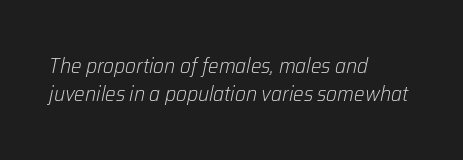
Notice how descenders clear the ascenders below comfortably — that's standard leading. The compositor pushed each line to the left boundary. Rule under the text: the space is simply empty. Slanted lettering throughout. Each stroke keeps to a modest, everyday thickness or less.
